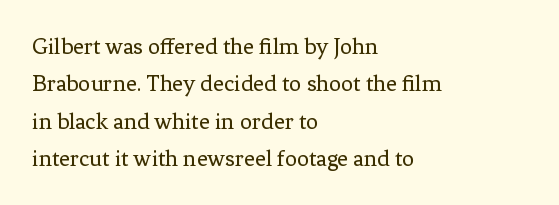
Evenly set lines give the paragraph a standard silhouette. Here the glyphs are tracked normally, forming tight word shapes. Rule under the text: the space is simply empty. Italic? Not at all — the glyphs are vertical. These glyphs show unthickened strokes, regular width or finer.
